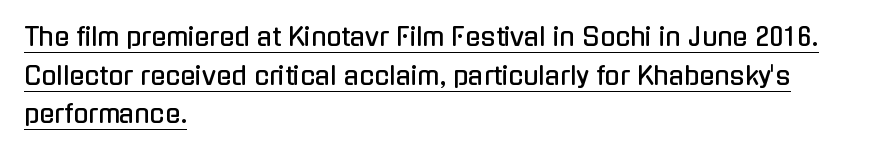
{"italic": "no", "underline": "yes", "align": "left", "line_spacing": "normal", "line_spacing_ratio": 1.55, "letter_spacing": "normal", "letter_spacing_em": 0.0, "glyph_px": 25}
